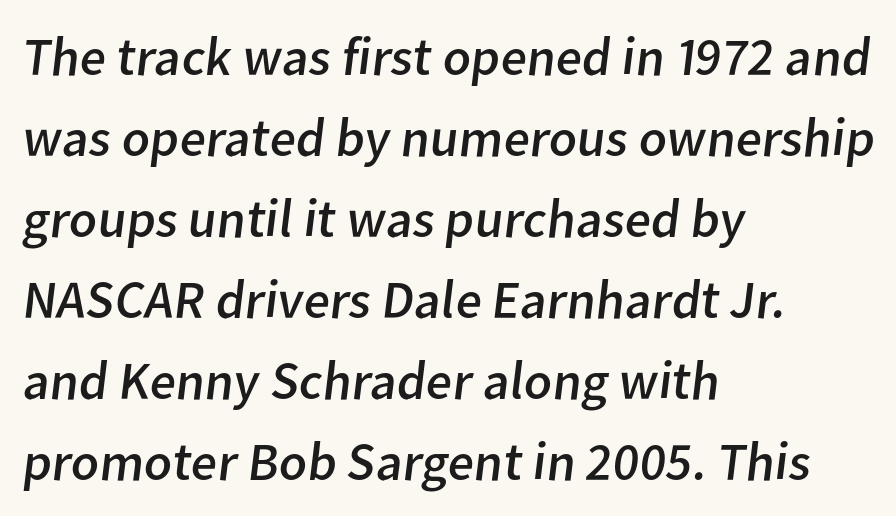
Q: Is the text bold? A: No.
Q: Is the typeface a serif or a sans-serif typeface? A: Sans-serif.
Q: Is the text underlined? A: No.
Q: How is the paragraph aligned? A: Left-aligned.
Q: Is the spacing between letters normal or unusually wide? A: Normal.
Q: Is the spacing between lines tight, normal or loose? A: Normal.
Q: Width (condensed, normal, or wide)? A: Normal.
Q: Stroke contrast? A: Low.
Q: x-height? A: Medium.
Q: Monospaced? A: No.
